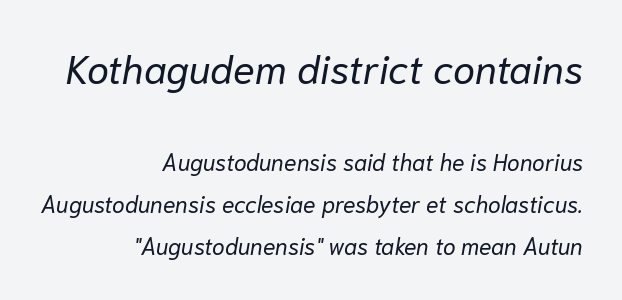
A typesetter would call this proportional, since set widths differ per character. Top chunk: large. Bottom chunk: small. Heaviness? Minimal to ordinary, like unemphasized prose. Only glyphs here, with clear space below each row.
